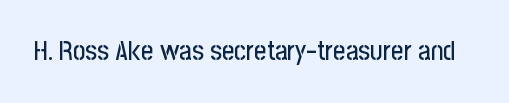
{"italic": "no", "underline": "no", "letter_spacing": "normal", "letter_spacing_em": 0.0, "glyph_px": 27}
